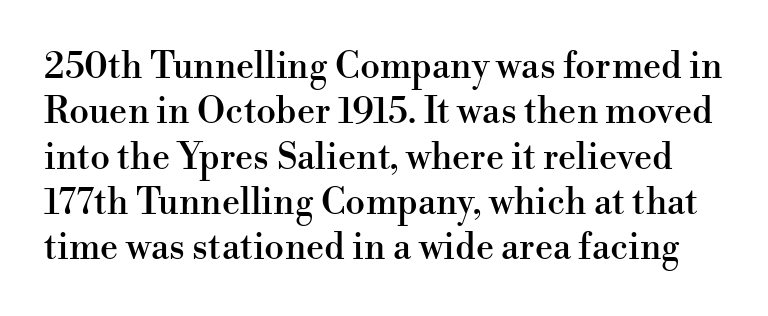
{"serif": "yes", "italic": "no", "width": "normal", "stroke_contrast": "high", "x_height": "small", "monospaced": "no", "underline": "no", "line_spacing": "normal", "line_spacing_ratio": 1.26, "letter_spacing": "normal", "letter_spacing_em": 0.0, "glyph_px": 36}
